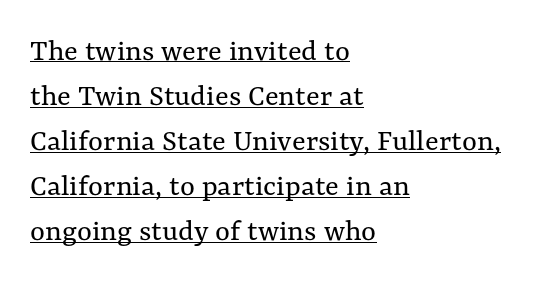
{"italic": "no", "bold": "no", "weight": "regular", "width": "normal", "stroke_contrast": "medium", "x_height": "medium", "monospaced": "no", "underline": "yes", "align": "left", "line_spacing": "normal", "line_spacing_ratio": 1.41, "letter_spacing": "normal", "letter_spacing_em": 0.0, "glyph_px": 32}
